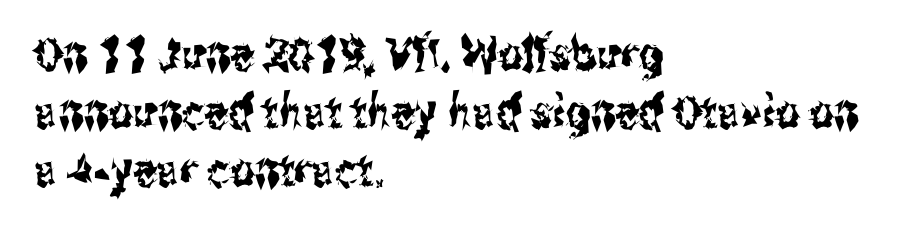
Q: Is the text italic (slanted)? A: No, it is upright.
Q: Is the typeface a serif or a sans-serif typeface? A: Sans-serif.
Q: Is the text underlined? A: No.
Q: How is the paragraph aligned? A: Left-aligned.
Q: Is the spacing between letters normal or unusually wide? A: Normal.
Q: Width (condensed, normal, or wide)? A: Condensed.
Q: Stroke contrast? A: Medium.
Q: x-height? A: Medium.
Q: Monospaced? A: No.
